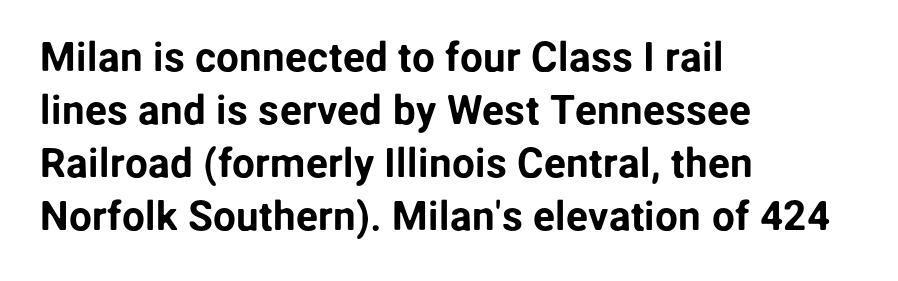
Q: Is the text italic (slanted)? A: No, it is upright.
Q: Is the typeface a serif or a sans-serif typeface? A: Sans-serif.
Q: Is the text underlined? A: No.
Q: How is the paragraph aligned? A: Left-aligned.
Q: Is the spacing between letters normal or unusually wide? A: Normal.
Q: Is the spacing between lines tight, normal or loose? A: Normal.
Q: Width (condensed, normal, or wide)? A: Normal.
Q: Stroke contrast? A: Low.
Q: x-height? A: Medium.
Q: Monospaced? A: No.
